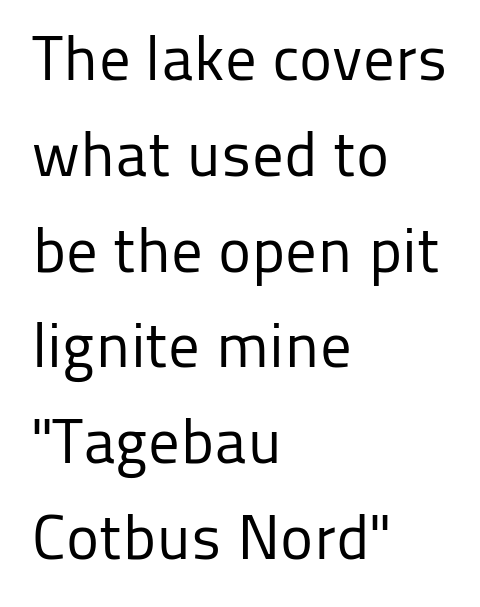
{"serif": "no", "italic": "no", "bold": "no", "weight": "regular", "width": "normal", "stroke_contrast": "low", "x_height": "medium", "monospaced": "no", "underline": "no", "align": "left", "line_spacing": "normal", "line_spacing_ratio": 1.52, "letter_spacing": "normal", "letter_spacing_em": 0.0, "glyph_px": 63}
